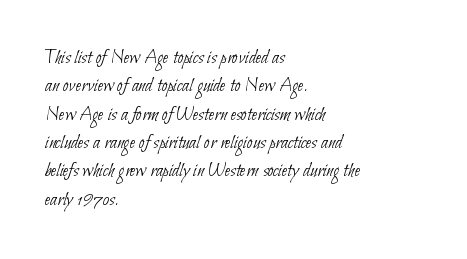
Q: Is the text bold? A: No.
Q: Is the text underlined? A: No.
Q: How is the paragraph aligned? A: Left-aligned.
Q: Is the spacing between letters normal or unusually wide? A: Normal.
Q: Is the spacing between lines tight, normal or loose? A: Normal.
